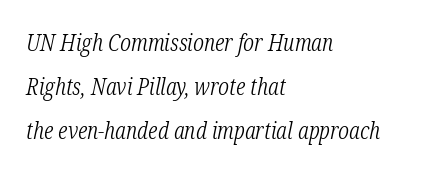
Honestly, the rows look like they've been pulled way apart. Glyph-to-glyph distance matches everyday printed text. Check the space under the baseline: it is left empty. Does the copy run flush right? No — it runs flush left. These lines were composed using italics. Heft: none added — not bold.
